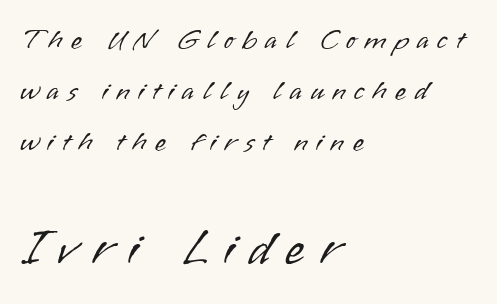
The image shows 51 px light sans-serif type; set left-aligned, line spacing 1.76x, unusually wide letter spacing (+0.29 em), not underlined; the second (bottom) block is 1.76x larger; low stroke contrast and a small x-height.
